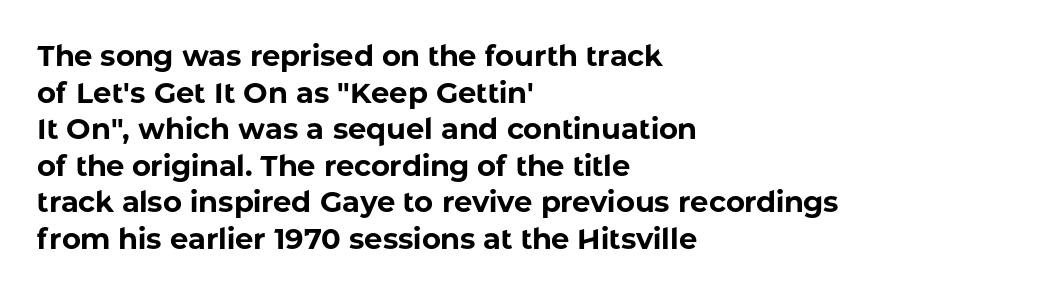
Q: Is the text bold? A: Yes.
Q: Is the text italic (slanted)? A: No, it is upright.
Q: Is the typeface a serif or a sans-serif typeface? A: Sans-serif.
Q: Is the text underlined? A: No.
Q: How is the paragraph aligned? A: Left-aligned.
Q: Is the spacing between letters normal or unusually wide? A: Normal.
Q: Is the spacing between lines tight, normal or loose? A: Normal.
Q: Width (condensed, normal, or wide)? A: Normal.
Q: Stroke contrast? A: Low.
Q: x-height? A: Medium.
Q: Monospaced? A: No.
